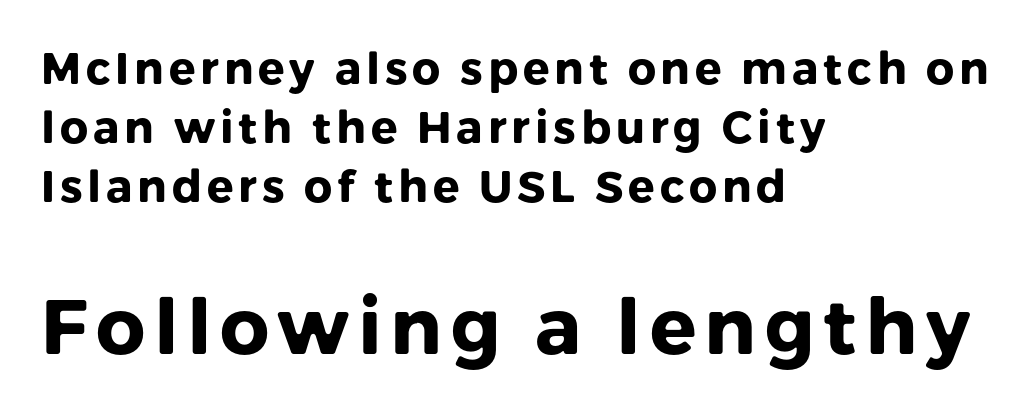
The image shows 77 px heavy sans-serif type, upright; set left-aligned, normal line spacing (1.34x), not underlined; the second (bottom) block is 1.75x larger; low stroke contrast and a medium x-height.
